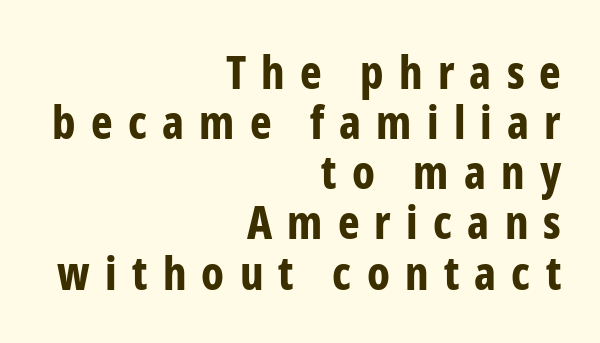
Q: Is the text bold? A: Yes.
Q: Is the text italic (slanted)? A: No, it is upright.
Q: Is the typeface a serif or a sans-serif typeface? A: Sans-serif.
Q: Is the text underlined? A: No.
Q: How is the paragraph aligned? A: Right-aligned.
Q: Is the spacing between letters normal or unusually wide? A: Unusually wide.
Q: Is the spacing between lines tight, normal or loose? A: Tight.
Q: Width (condensed, normal, or wide)? A: Condensed.
Q: Stroke contrast? A: Low.
Q: x-height? A: Medium.
Q: Monospaced? A: No.
